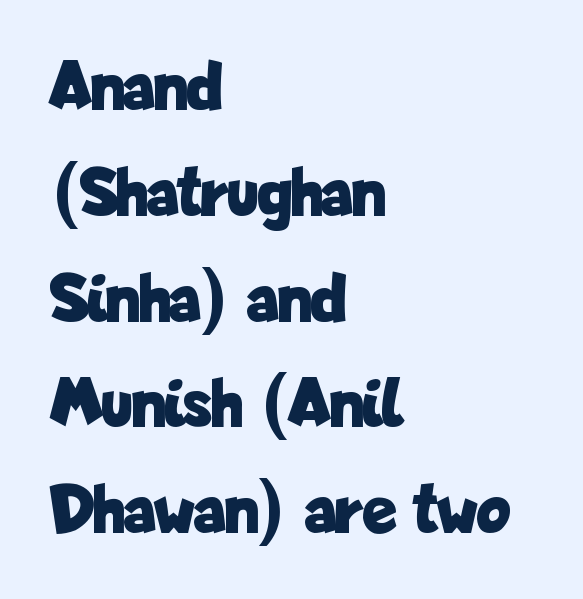
{"serif": "no", "italic": "no", "bold": "yes", "weight": "bold", "width": "condensed", "stroke_contrast": "low", "x_height": "medium", "monospaced": "no", "underline": "no", "align": "left", "line_spacing": "normal", "line_spacing_ratio": 1.49, "letter_spacing": "normal", "letter_spacing_em": 0.0, "glyph_px": 71}
